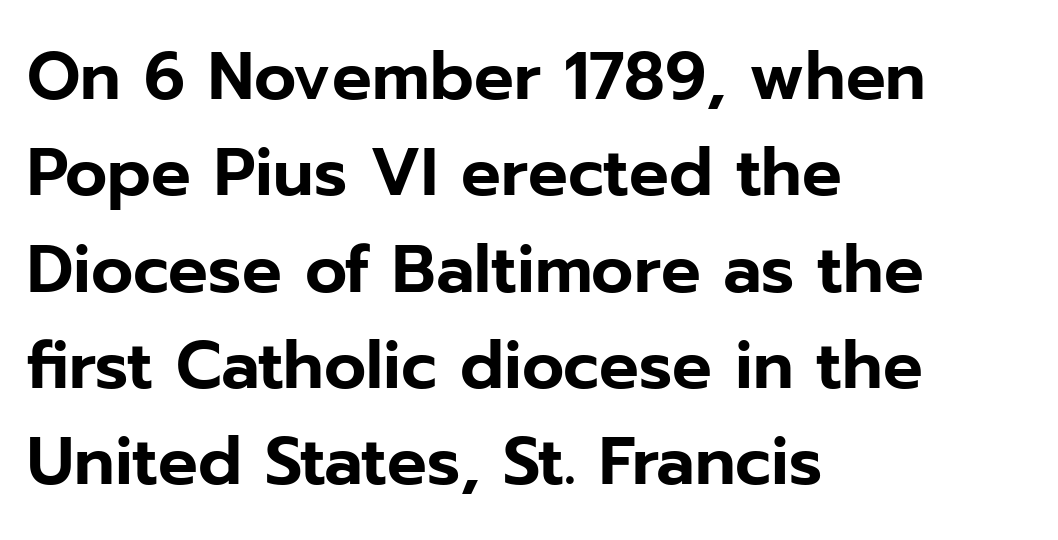
Q: Is the text italic (slanted)? A: No, it is upright.
Q: Is the typeface a serif or a sans-serif typeface? A: Sans-serif.
Q: Is the text underlined? A: No.
Q: How is the paragraph aligned? A: Left-aligned.
Q: Is the spacing between letters normal or unusually wide? A: Normal.
Q: Is the spacing between lines tight, normal or loose? A: Normal.
Q: Width (condensed, normal, or wide)? A: Normal.
Q: Stroke contrast? A: Low.
Q: x-height? A: Medium.
Q: Monospaced? A: No.
